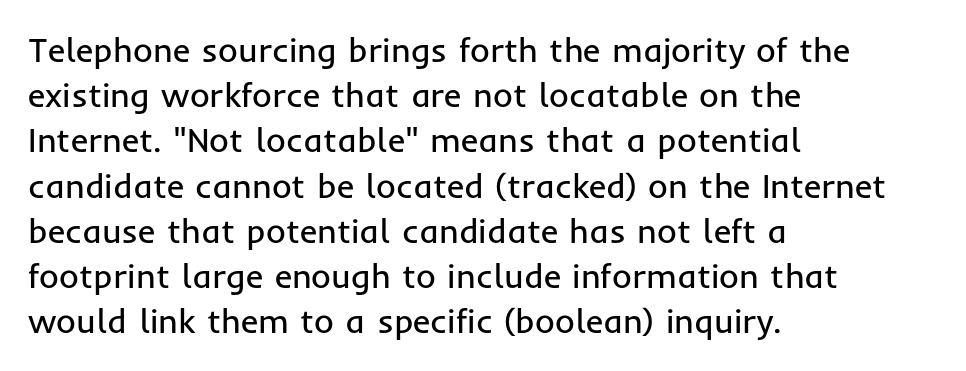
The image shows 34 px regular-weight sans-serif type, upright; set left-aligned, normal line spacing (1.33x), normal letter spacing, not underlined; low stroke contrast and a medium x-height.
